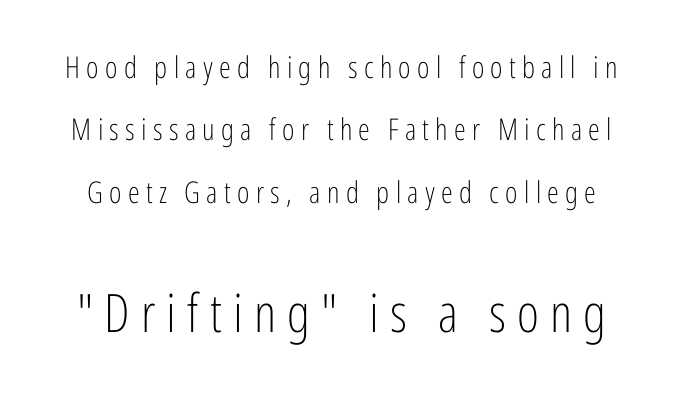
The image shows 53 px light, condensed sans-serif type, upright; set loose line spacing (2.08x), unusually wide letter spacing (+0.21 em), not underlined; the second (bottom) block is 1.77x larger; low stroke contrast and a medium x-height.
